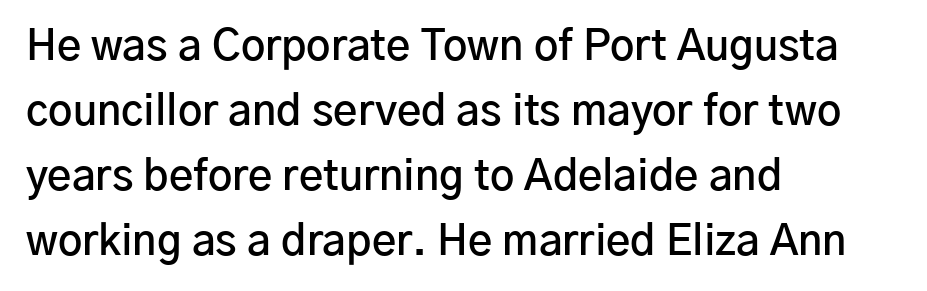
The image shows 42 px semibold sans-serif type, upright; set left-aligned, normal line spacing (1.55x), normal letter spacing, not underlined; low stroke contrast and a medium x-height.
